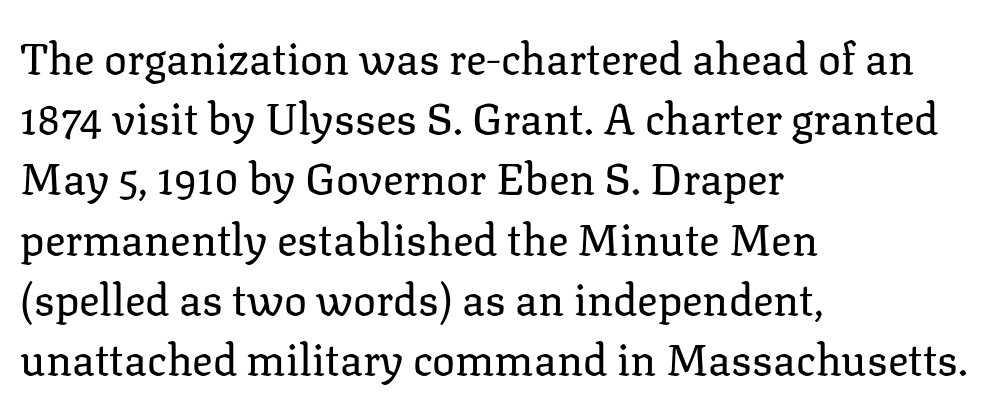
The image shows 43 px regular-weight serif type, upright; set left-aligned, normal line spacing (1.4x), normal letter spacing, not underlined; low stroke contrast and a medium x-height.
